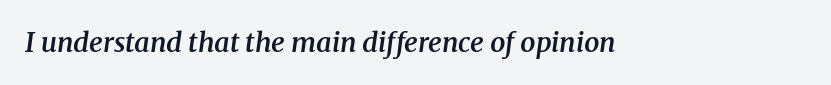
{"italic": "yes", "lean": "right", "slant_degrees": 8, "bold": "semi", "underline": "no", "letter_spacing": "normal", "letter_spacing_em": 0.0, "glyph_px": 27}
